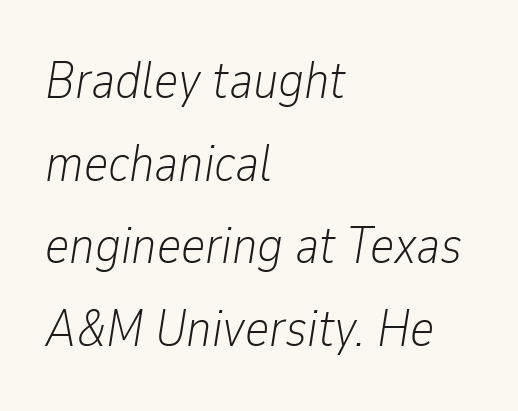
The image shows 52 px light, condensed type, italic (leaning right); set left-aligned, normal line spacing (1.59x), normal letter spacing, not underlined; low stroke contrast and a medium x-height.
